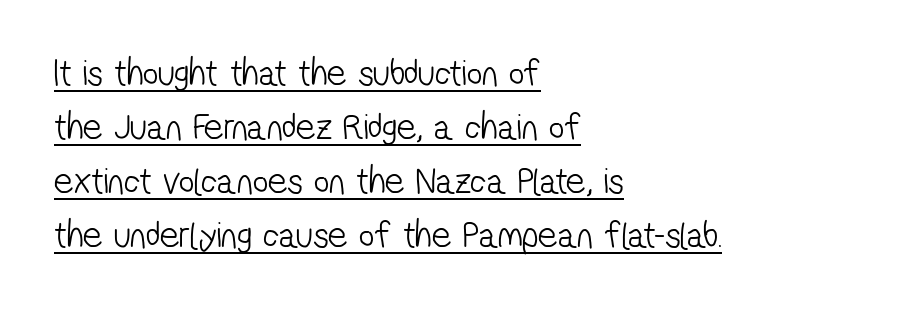
Q: Is the text bold? A: No.
Q: Is the typeface a serif or a sans-serif typeface? A: Sans-serif.
Q: Is the text underlined? A: Yes.
Q: How is the paragraph aligned? A: Left-aligned.
Q: Is the spacing between letters normal or unusually wide? A: Normal.
Q: Is the spacing between lines tight, normal or loose? A: Normal.
Q: Width (condensed, normal, or wide)? A: Condensed.
Q: Stroke contrast? A: Low.
Q: x-height? A: Medium.
Q: Monospaced? A: No.
